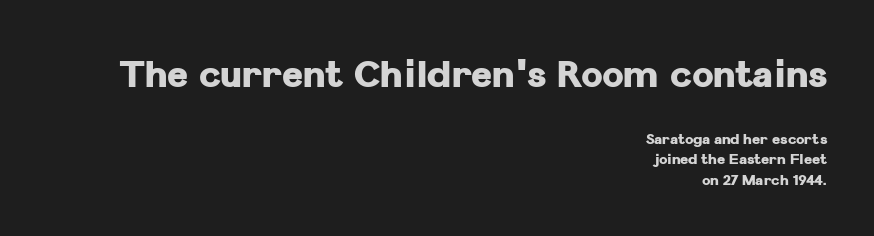
The image shows 36 px heavy sans-serif type, upright; set right-aligned, normal line spacing (1.45x), normal letter spacing, not underlined; the first (top) block is 2.57x larger; low stroke contrast and a medium x-height.
